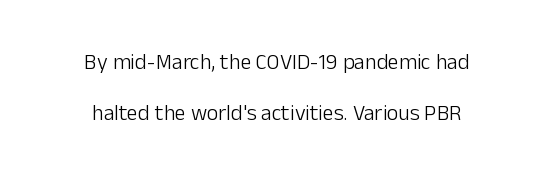
{"italic": "no", "bold": "no", "underline": "no", "align": "center", "line_spacing": "loose", "line_spacing_ratio": 2.31, "letter_spacing": "normal", "letter_spacing_em": 0.0, "glyph_px": 22}
